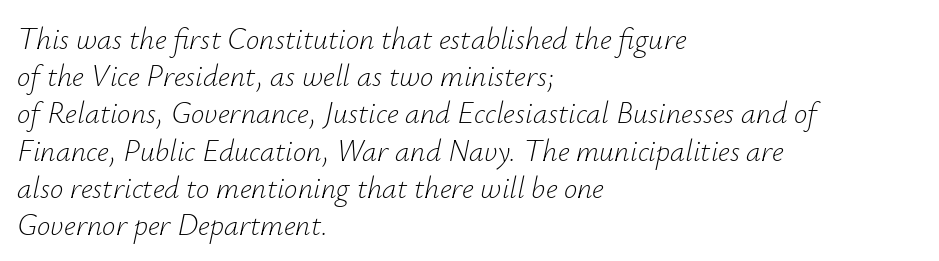
Is the block centered? No — it sits flush against the left margin. The foot of each line stays bare and open. The face used here is proportionally spaced, like ordinary book or web type. These glyphs show unthickened strokes, regular width or finer. Observe the ordinary spacing: letters are neighbours, not strangers. Emphasis-style slanted type is in use.
